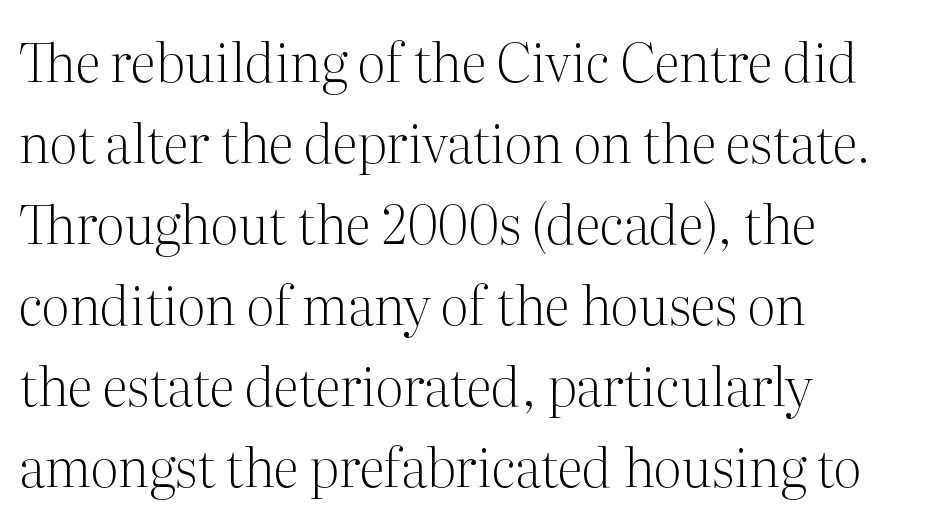
To sum up the face: it has serifs. Unlike italic type, these characters show no tilt at all. This sample has the flowing, uneven cadence of proportional lettering. A bare baseline throughout the passage.
